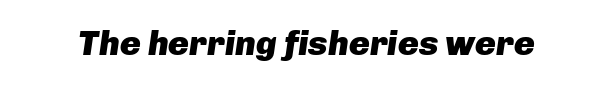
{"italic": "yes", "lean": "right", "slant_degrees": 8, "bold": "yes", "weight": "heavy", "width": "normal", "stroke_contrast": "low", "x_height": "medium", "monospaced": "no", "underline": "no", "letter_spacing": "normal", "letter_spacing_em": 0.0, "glyph_px": 35}
